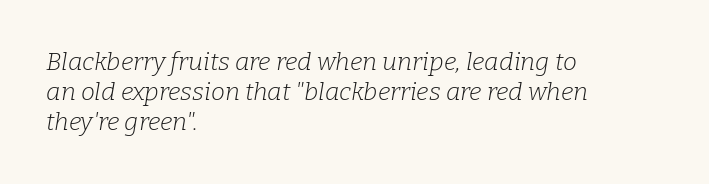
{"italic": "yes", "lean": "right", "slant_degrees": 9, "bold": "no", "underline": "no", "align": "left", "line_spacing_ratio": 1.21, "letter_spacing": "normal", "letter_spacing_em": 0.0, "glyph_px": 25}
